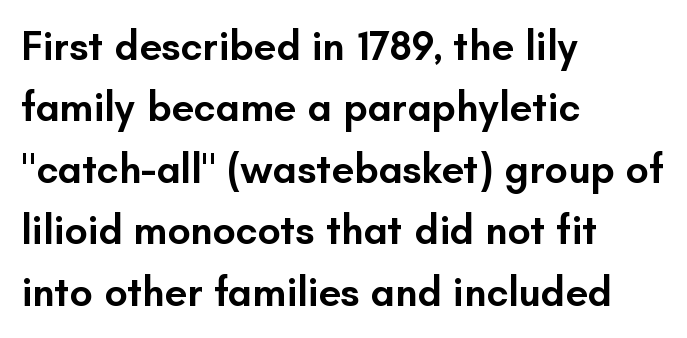
The space between consecutive lines is moderate. One-word summary of the alignment: left. The font family rendered here belongs to the sans-serif group. In terms of posture, this sample is upright. The letterforms sit shoulder to shoulder at normal distance. No word sits above an underline.
